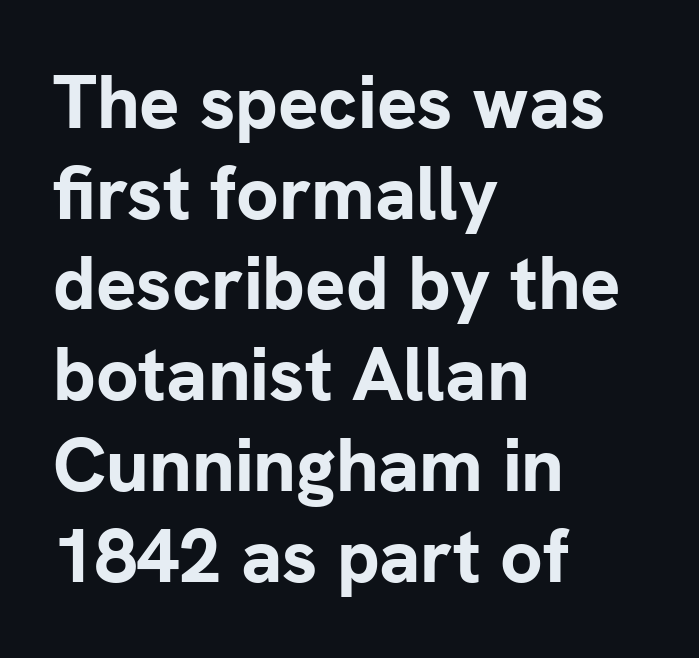
The image shows 75 px bold sans-serif type, upright; set left-aligned, line spacing 1.21x, normal letter spacing, not underlined; low stroke contrast and a medium x-height.
